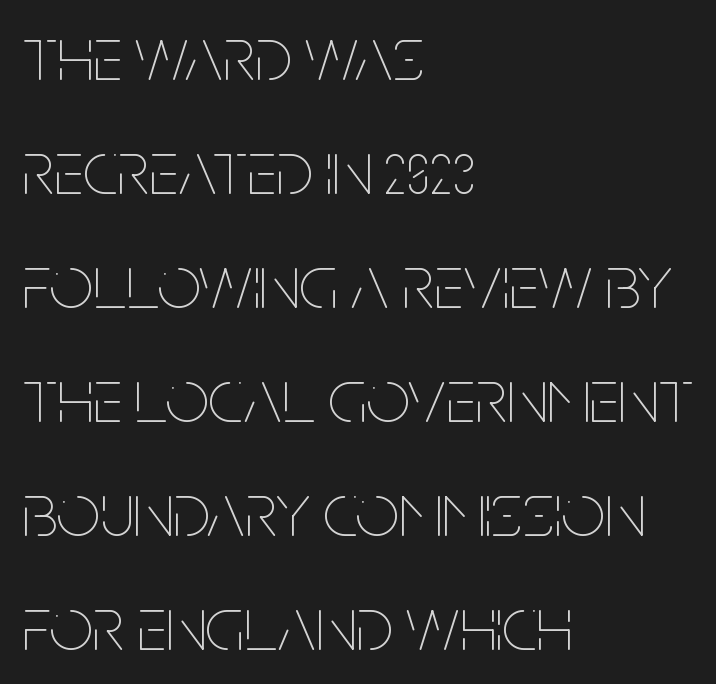
The image shows 77 px thin, condensed type, upright; set left-aligned, normal line spacing (1.48x), normal letter spacing, not underlined; low stroke contrast and a large x-height.
